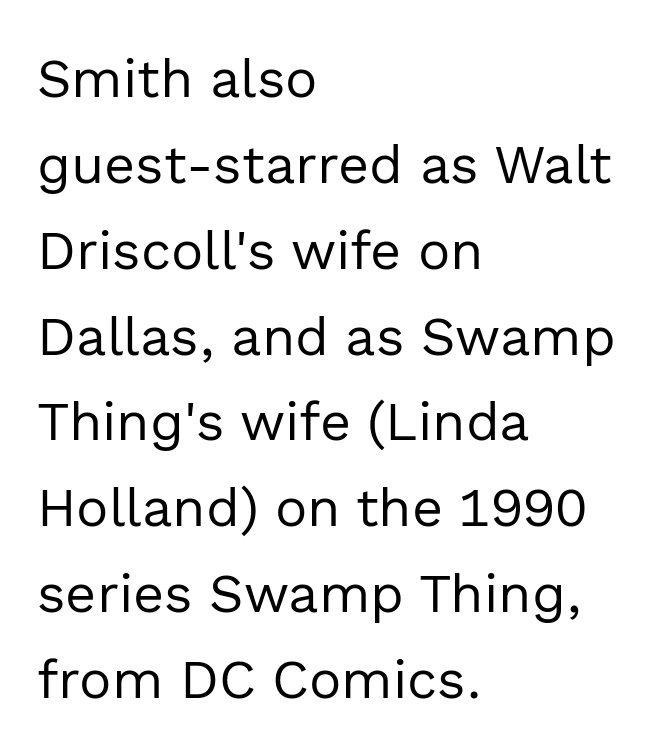
The image shows 54 px regular-weight sans-serif type, upright; set left-aligned, normal line spacing (1.59x), normal letter spacing, not underlined; a medium x-height.
